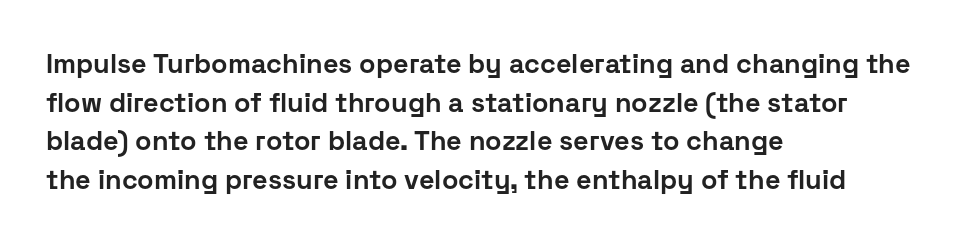
{"italic": "no", "bold": "yes", "underline": "no", "align": "left", "line_spacing": "normal", "line_spacing_ratio": 1.43, "letter_spacing": "normal", "letter_spacing_em": 0.0, "glyph_px": 27}
